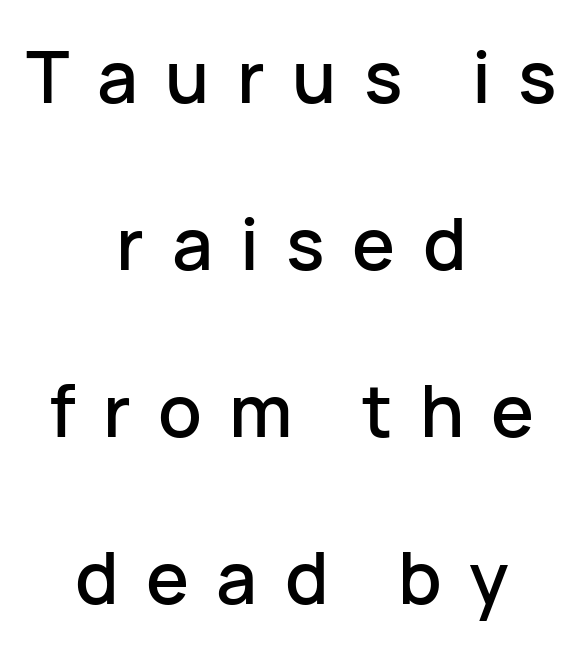
{"serif": "no", "italic": "no", "width": "normal", "stroke_contrast": "low", "x_height": "medium", "monospaced": "no", "underline": "no", "align": "center", "line_spacing": "loose", "line_spacing_ratio": 2.32, "letter_spacing": "wide", "letter_spacing_em": 0.38, "glyph_px": 72}
